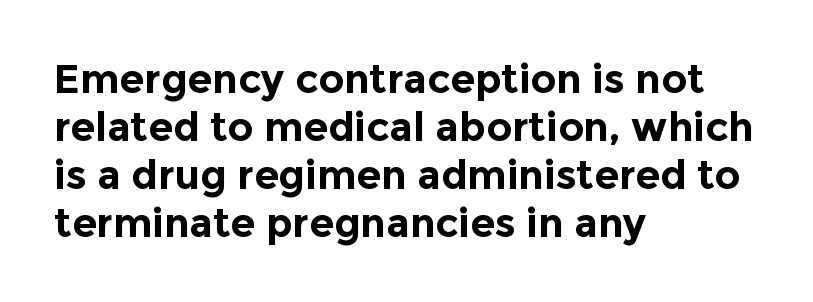
The image shows 40 px bold sans-serif type, upright; set left-aligned, line spacing 1.2x, normal letter spacing, not underlined; a medium x-height.
